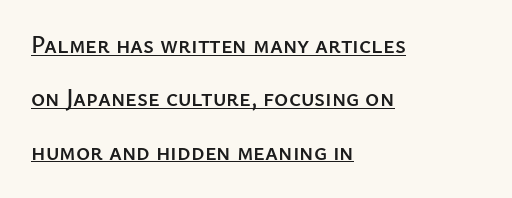
Q: Is the text italic (slanted)? A: No, it is upright.
Q: Is the text underlined? A: Yes.
Q: How is the paragraph aligned? A: Left-aligned.
Q: Is the spacing between letters normal or unusually wide? A: Normal.
Q: Is the spacing between lines tight, normal or loose? A: Loose.
